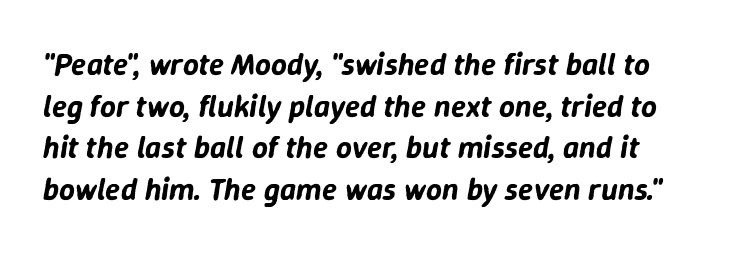
The image shows 31 px text type, italic (leaning right); set normal line spacing (1.34x), normal letter spacing, not underlined; low stroke contrast and a medium x-height.
